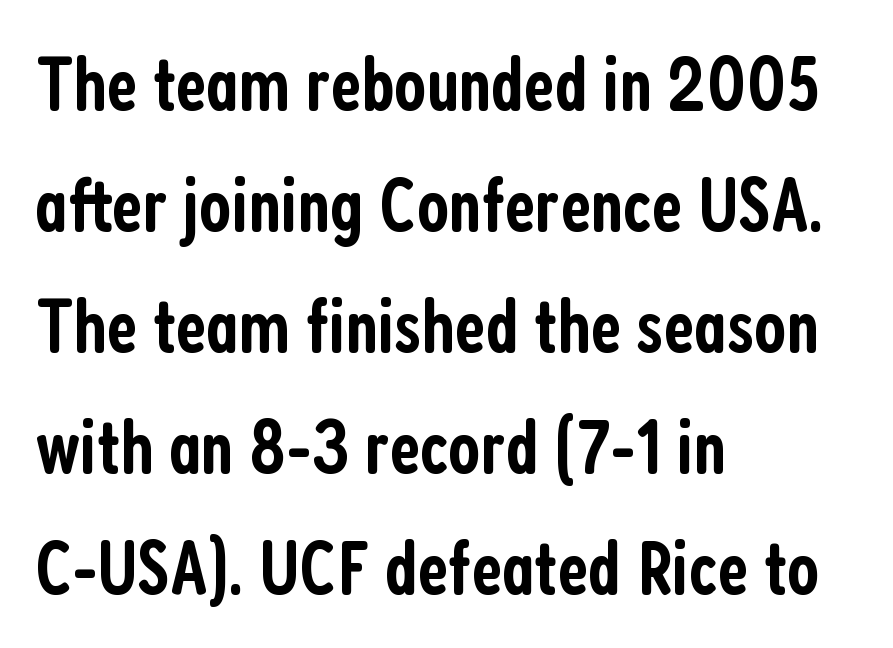
{"serif": "no", "italic": "no", "bold": "semi", "weight": "semibold", "width": "condensed", "stroke_contrast": "low", "x_height": "medium", "monospaced": "no", "underline": "no", "align": "left", "line_spacing": "normal", "line_spacing_ratio": 1.57, "letter_spacing": "normal", "letter_spacing_em": 0.0, "glyph_px": 77}
